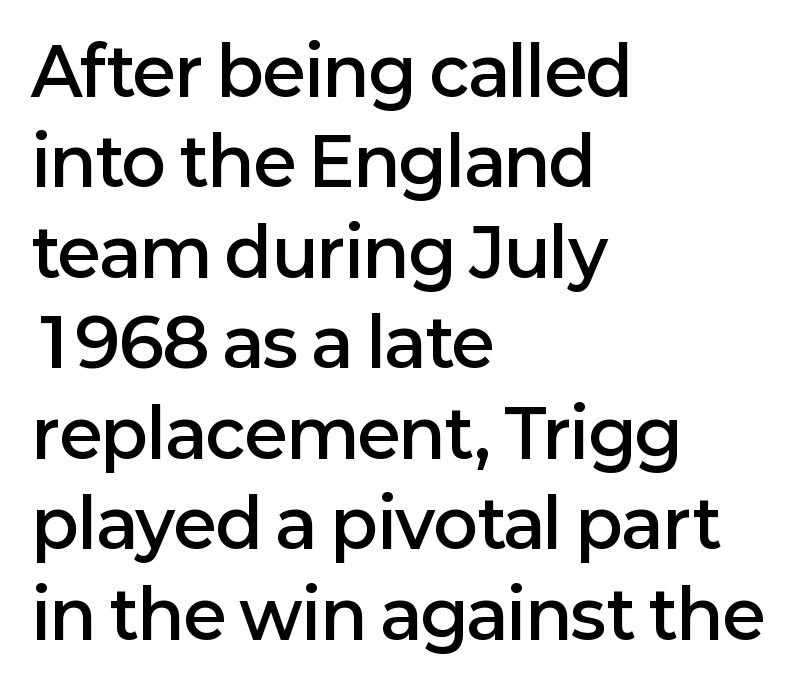
{"serif": "no", "italic": "no", "bold": "semi", "weight": "semibold", "width": "normal", "stroke_contrast": "low", "x_height": "medium", "monospaced": "no", "underline": "no", "align": "left", "line_spacing": "normal", "line_spacing_ratio": 1.37, "letter_spacing": "normal", "letter_spacing_em": 0.0, "glyph_px": 66}
